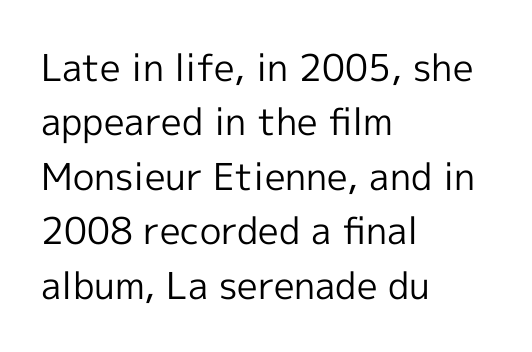
These lines were composed using upright roman letters. The tracking reads as untouched default to a designer's eye. These lines are set flush left with a ragged right edge. Leading matches the norm, producing a regular column. These lines are composed in type without serifs. Is this a heavy cut? Hardly; it is regular or lighter.
